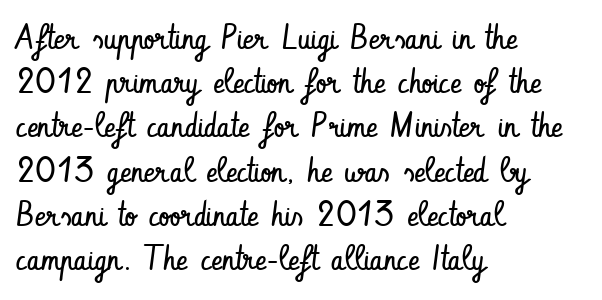
{"serif": "no", "italic": "no", "bold": "no", "weight": "regular", "width": "condensed", "stroke_contrast": "low", "x_height": "small", "monospaced": "no", "underline": "no", "align": "left", "line_spacing": "normal", "line_spacing_ratio": 1.3, "letter_spacing": "normal", "letter_spacing_em": 0.0, "glyph_px": 34}
